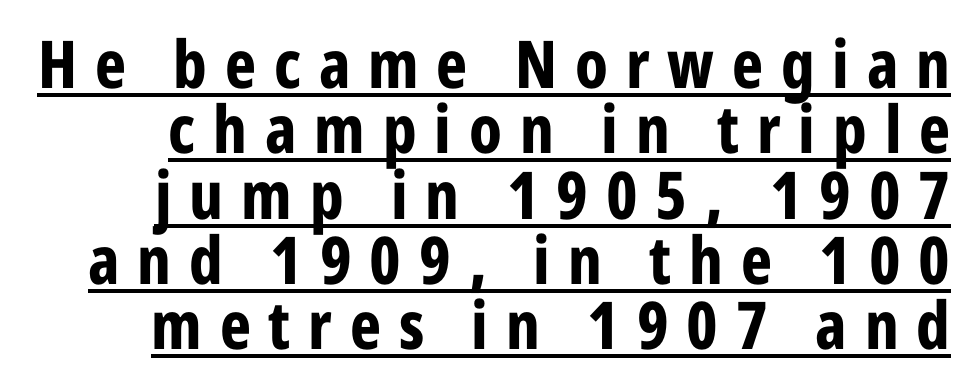
The image shows 66 px bold, condensed sans-serif type, upright; set tight line spacing (0.99x), unusually wide letter spacing (+0.27 em), underlined; low stroke contrast and a medium x-height.
